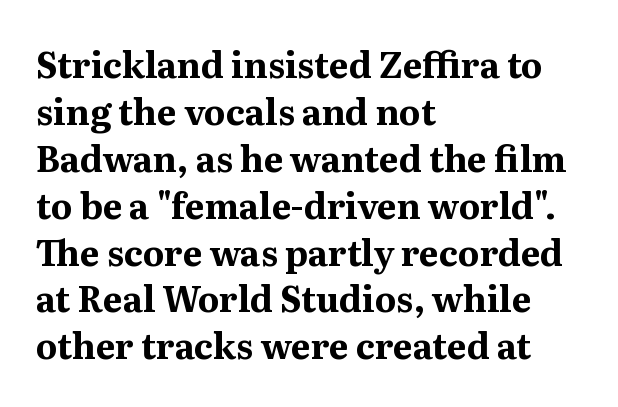
Q: Is the text bold? A: Yes.
Q: Is the text italic (slanted)? A: No, it is upright.
Q: Is the typeface a serif or a sans-serif typeface? A: Serif.
Q: Is the text underlined? A: No.
Q: How is the paragraph aligned? A: Left-aligned.
Q: Is the spacing between letters normal or unusually wide? A: Normal.
Q: Is the spacing between lines tight, normal or loose? A: Normal.
Q: Width (condensed, normal, or wide)? A: Normal.
Q: Stroke contrast? A: Medium.
Q: x-height? A: Medium.
Q: Monospaced? A: No.
